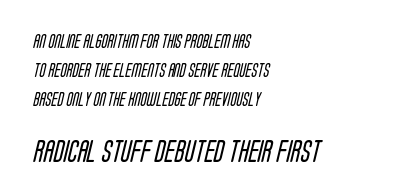
{"bold": "no", "underline": "no", "align": "left", "line_spacing": "loose", "line_spacing_ratio": 2.08, "letter_spacing": "normal", "letter_spacing_em": 0.0, "larger_block": "second", "size_ratio": 1.64, "glyph_px": 23}
